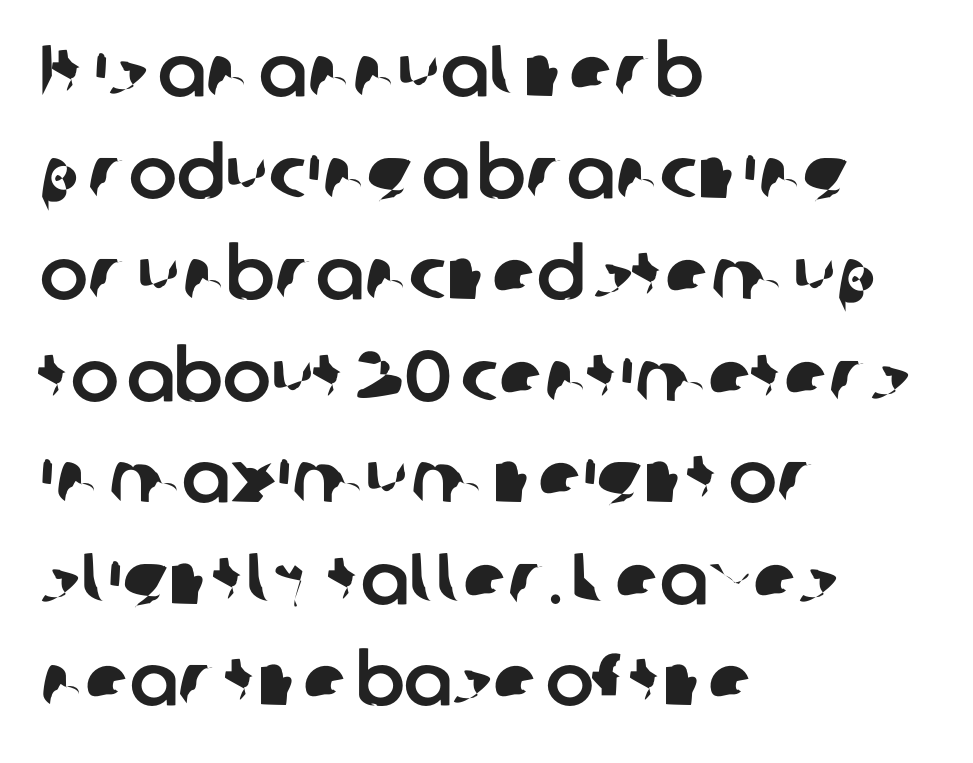
The block of text has a typical density, with ordinary space between rows. Line beginnings align vertically; line endings do not. Note the varied advance widths — an 'i' is clearly narrower than an 'm'. There is no visible air inserted between adjacent glyphs. Descenders are the only things crossing below the line.
